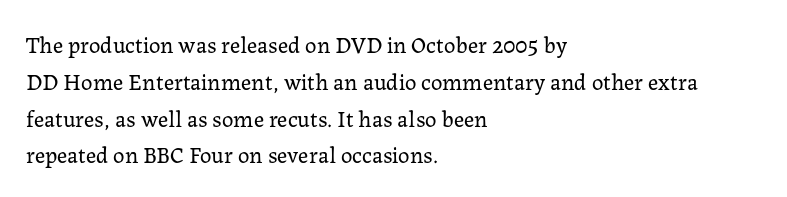
Q: Is the text bold? A: No.
Q: Is the text italic (slanted)? A: No, it is upright.
Q: Is the text underlined? A: No.
Q: How is the paragraph aligned? A: Left-aligned.
Q: Is the spacing between letters normal or unusually wide? A: Normal.
Q: Is the spacing between lines tight, normal or loose? A: Normal.
